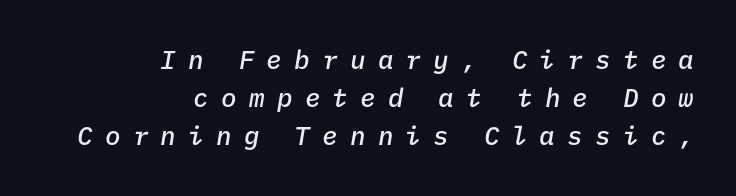
The image shows 26 px text type, italic (leaning right); set right-aligned, normal line spacing (1.47x), unusually wide letter spacing (+0.47 em), not underlined.
